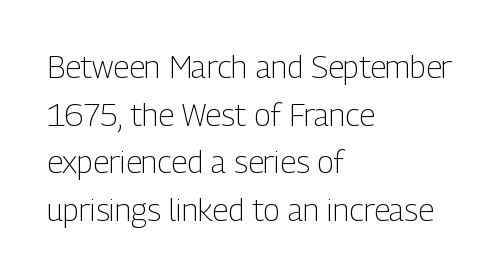
Heaviness? Minimal to ordinary, like unemphasized prose. Is there any slant? The stems are plumb. The characters display no serif detailing; their extremities are plain. In CSS terms this would be text-align: left. Successive baselines arrive at the customary interval.
